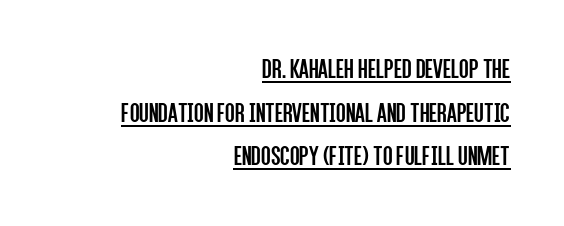
Q: Is the text bold? A: No.
Q: Is the text italic (slanted)? A: No, it is upright.
Q: Is the typeface a serif or a sans-serif typeface? A: Sans-serif.
Q: Is the text underlined? A: Yes.
Q: How is the paragraph aligned? A: Right-aligned.
Q: Is the spacing between letters normal or unusually wide? A: Normal.
Q: Is the spacing between lines tight, normal or loose? A: Normal.
Q: Width (condensed, normal, or wide)? A: Condensed.
Q: Stroke contrast? A: Low.
Q: x-height? A: Large.
Q: Monospaced? A: No.
